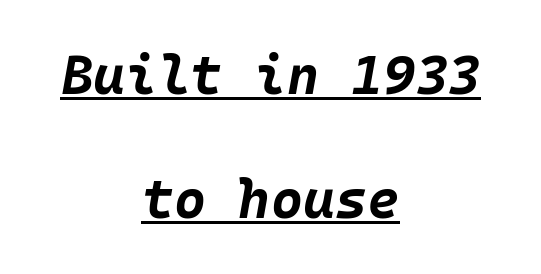
Beneath each row of characters lies a ruled line. Tracking here is standard; glyphs follow each other at the usual distance. Does the weight exceed regular? Yes, all the way to bold. Airy leading. Each line is balanced around a shared central axis.
